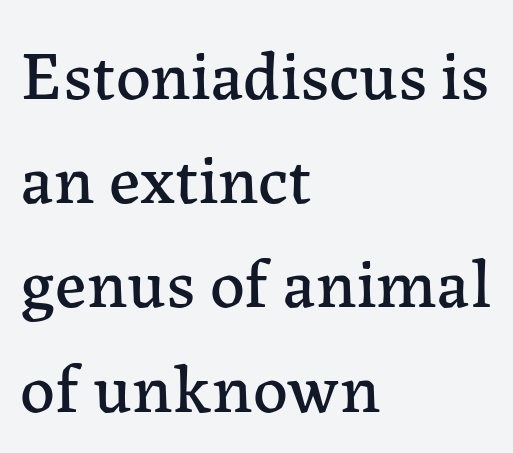
The image shows 69 px serif type, upright; set left-aligned, normal line spacing (1.51x), normal letter spacing, not underlined; low stroke contrast and a medium x-height.
